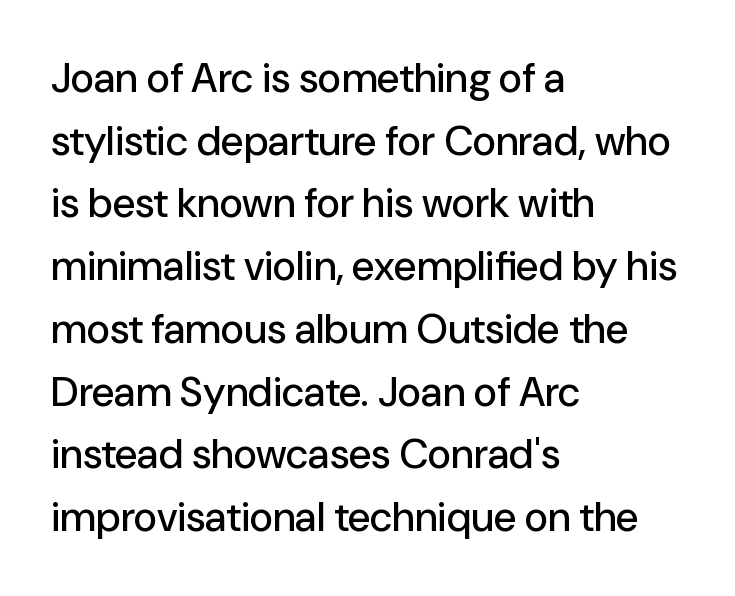
Q: Is the text italic (slanted)? A: No, it is upright.
Q: Is the typeface a serif or a sans-serif typeface? A: Sans-serif.
Q: Is the text underlined? A: No.
Q: How is the paragraph aligned? A: Left-aligned.
Q: Is the spacing between letters normal or unusually wide? A: Normal.
Q: Is the spacing between lines tight, normal or loose? A: Normal.
Q: Width (condensed, normal, or wide)? A: Normal.
Q: Stroke contrast? A: Low.
Q: x-height? A: Medium.
Q: Monospaced? A: No.
